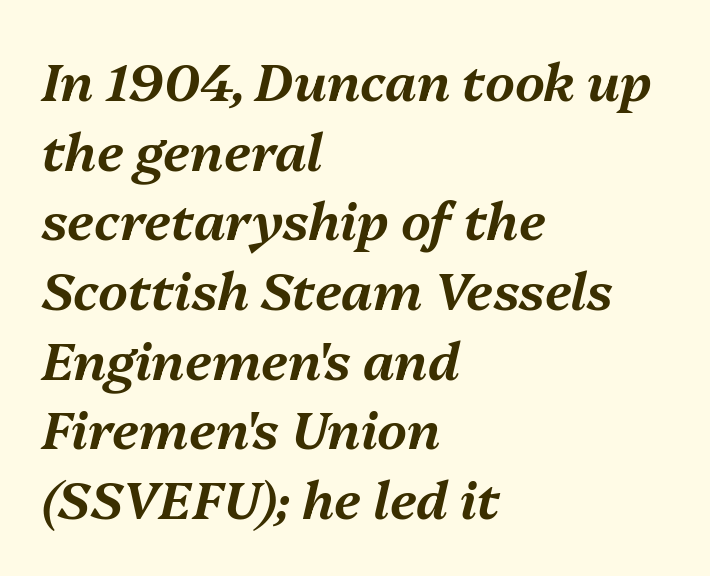
{"italic": "yes", "lean": "right", "slant_degrees": 13, "width": "normal", "stroke_contrast": "medium", "x_height": "medium", "monospaced": "no", "underline": "no", "align": "left", "line_spacing": "normal", "line_spacing_ratio": 1.34, "letter_spacing": "normal", "letter_spacing_em": 0.0, "glyph_px": 52}
